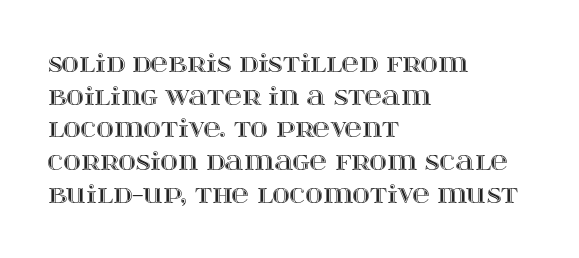
The vertical gap from one line to the next is medium. The rendering keeps characters at their native spacing. The axis of the letterforms is exactly vertical. Bare-footed words on every line. In CSS terms this would be text-align: left.
